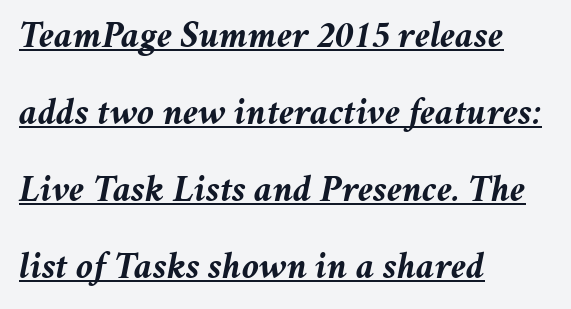
The image shows 38 px semibold type, italic (leaning right); set left-aligned, loose line spacing (2.03x), normal letter spacing, underlined; medium stroke contrast and a medium x-height.
